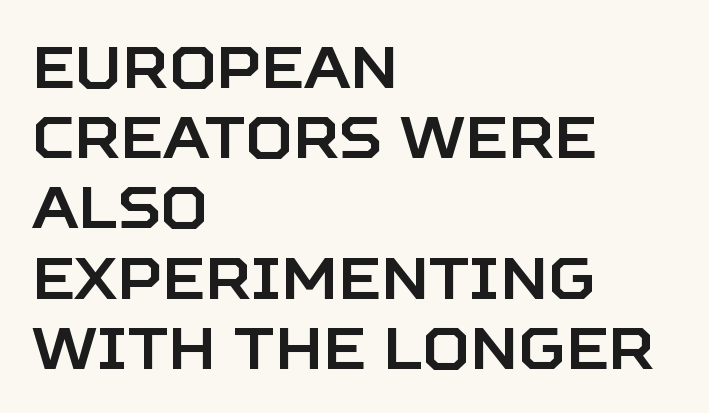
Q: Is the text italic (slanted)? A: No, it is upright.
Q: Is the typeface a serif or a sans-serif typeface? A: Sans-serif.
Q: Is the text underlined? A: No.
Q: How is the paragraph aligned? A: Left-aligned.
Q: Is the spacing between letters normal or unusually wide? A: Normal.
Q: Width (condensed, normal, or wide)? A: Normal.
Q: Stroke contrast? A: Low.
Q: x-height? A: Large.
Q: Monospaced? A: No.
